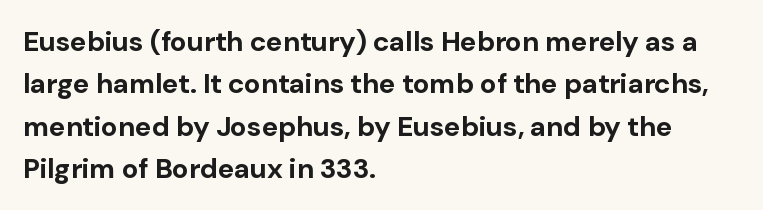
The image shows 28 px bold sans-serif type, upright; set left-aligned, normal line spacing (1.51x), normal letter spacing, not underlined; low stroke contrast and a medium x-height.
